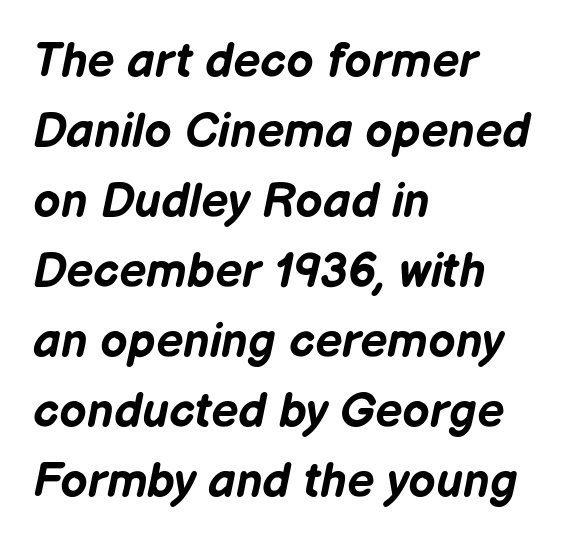
{"italic": "yes", "lean": "right", "slant_degrees": 12, "bold": "yes", "weight": "bold", "width": "normal", "stroke_contrast": "low", "x_height": "medium", "monospaced": "no", "underline": "no", "align": "left", "line_spacing": "normal", "line_spacing_ratio": 1.46, "letter_spacing": "normal", "letter_spacing_em": 0.0, "glyph_px": 48}
